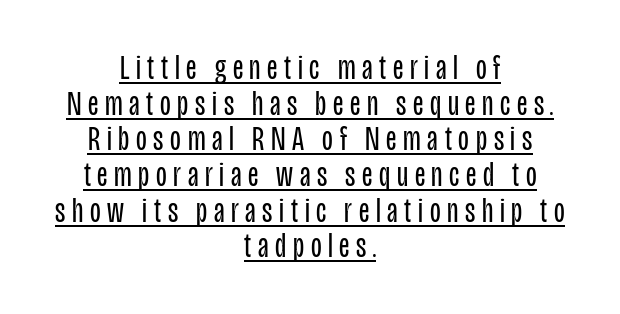
{"serif": "no", "italic": "no", "bold": "no", "weight": "regular", "width": "condensed", "stroke_contrast": "low", "x_height": "large", "monospaced": "no", "underline": "yes", "align": "center", "line_spacing": "tight", "line_spacing_ratio": 1.02, "glyph_px": 35}
